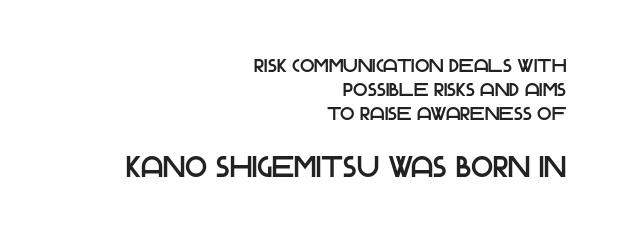
{"serif": "no", "italic": "no", "width": "normal", "stroke_contrast": "low", "x_height": "large", "monospaced": "no", "underline": "no", "align": "right", "line_spacing": "normal", "line_spacing_ratio": 1.26, "letter_spacing": "normal", "letter_spacing_em": 0.0, "larger_block": "second", "size_ratio": 1.53, "glyph_px": 29}
